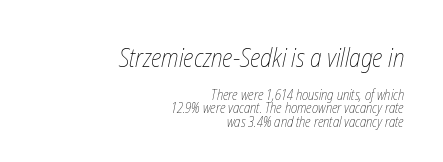
{"bold": "no", "underline": "no", "align": "right", "line_spacing": "tight", "line_spacing_ratio": 0.96, "letter_spacing": "normal", "letter_spacing_em": 0.0, "larger_block": "first", "size_ratio": 1.86, "glyph_px": 26}
